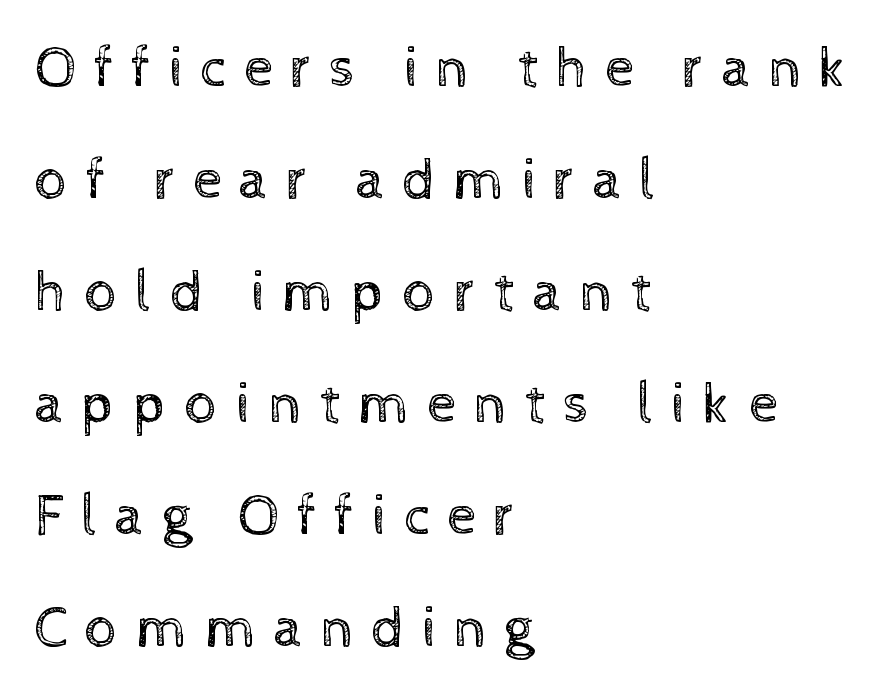
Students, observe: this is what heavily led, spacious text looks like. Ink coverage per letter is moderate at most. This sample has the flowing, uneven cadence of proportional lettering. Line beginnings align vertically; line endings do not.
